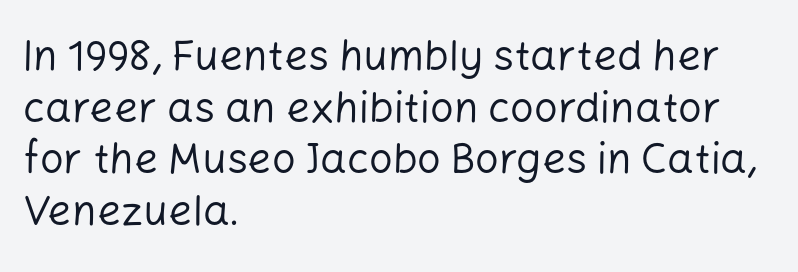
Q: Is the text bold? A: No.
Q: Is the text italic (slanted)? A: No, it is upright.
Q: Is the typeface a serif or a sans-serif typeface? A: Sans-serif.
Q: Is the text underlined? A: No.
Q: How is the paragraph aligned? A: Left-aligned.
Q: Is the spacing between letters normal or unusually wide? A: Normal.
Q: Width (condensed, normal, or wide)? A: Normal.
Q: Stroke contrast? A: Low.
Q: x-height? A: Medium.
Q: Monospaced? A: No.
